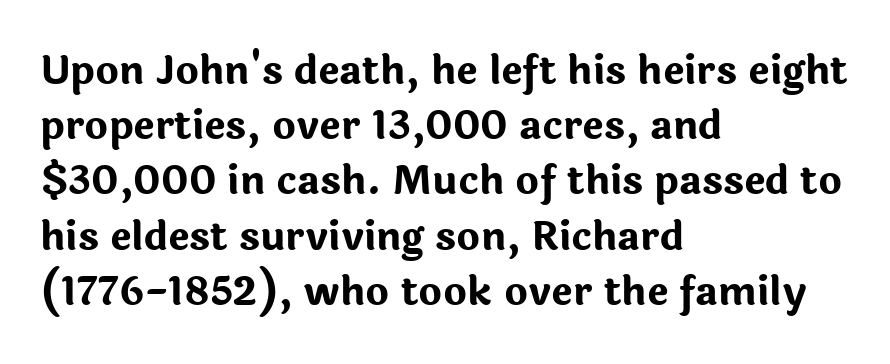
{"serif": "no", "italic": "no", "bold": "yes", "weight": "bold", "width": "normal", "stroke_contrast": "low", "x_height": "medium", "monospaced": "no", "underline": "no", "align": "left", "line_spacing": "normal", "line_spacing_ratio": 1.38, "letter_spacing": "normal", "letter_spacing_em": 0.0, "glyph_px": 40}
